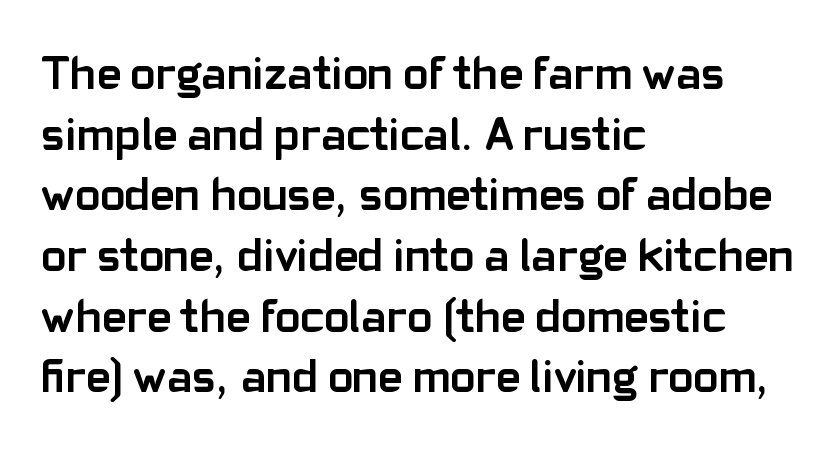
Q: Is the text bold? A: Yes.
Q: Is the text italic (slanted)? A: No, it is upright.
Q: Is the typeface a serif or a sans-serif typeface? A: Sans-serif.
Q: Is the text underlined? A: No.
Q: How is the paragraph aligned? A: Left-aligned.
Q: Is the spacing between letters normal or unusually wide? A: Normal.
Q: Is the spacing between lines tight, normal or loose? A: Normal.
Q: Width (condensed, normal, or wide)? A: Normal.
Q: Stroke contrast? A: Low.
Q: x-height? A: Medium.
Q: Monospaced? A: No.
